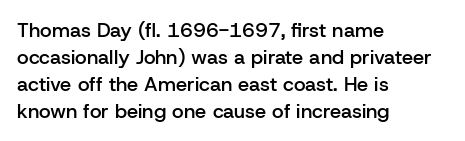
Q: Is the text bold? A: Semi-bold.
Q: Is the text italic (slanted)? A: No, it is upright.
Q: Is the text underlined? A: No.
Q: How is the paragraph aligned? A: Left-aligned.
Q: Is the spacing between letters normal or unusually wide? A: Normal.
Q: Is the spacing between lines tight, normal or loose? A: Normal.
